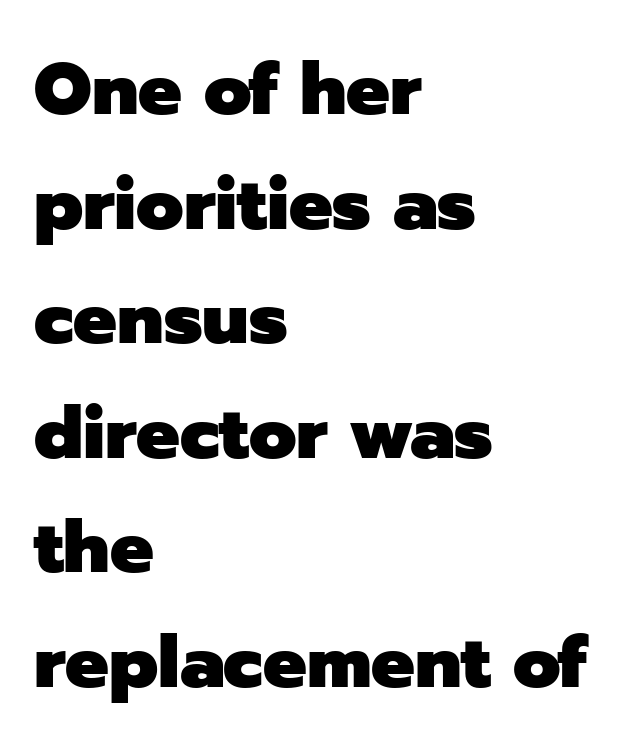
The image shows 73 px heavy sans-serif type, upright; set left-aligned, normal line spacing (1.57x), normal letter spacing, not underlined; low stroke contrast and a medium x-height.
